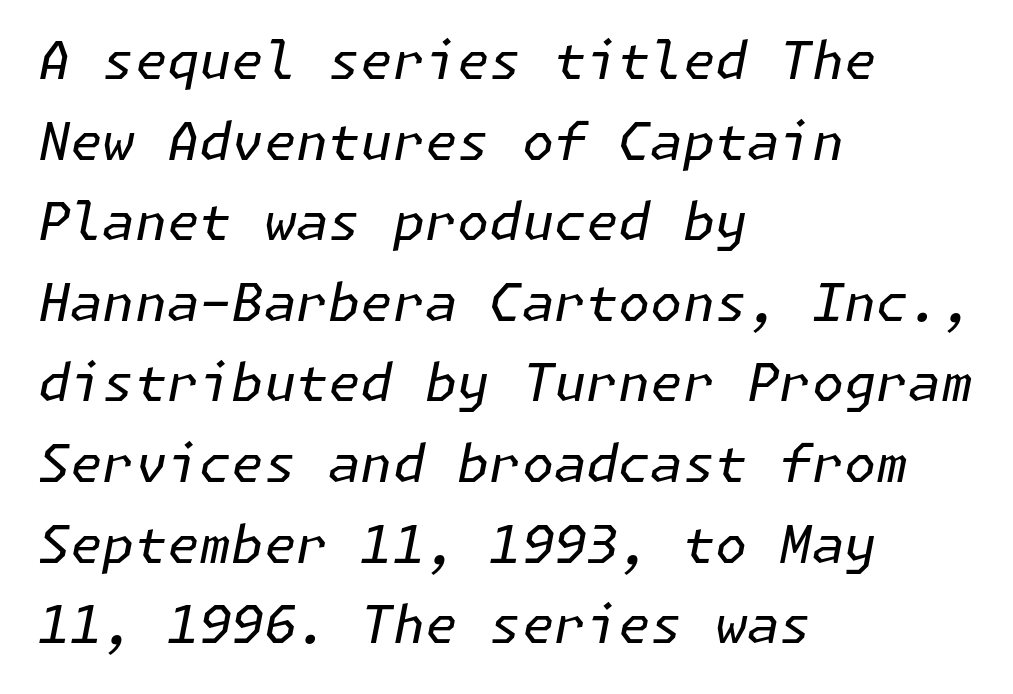
Q: Is the text bold? A: No.
Q: Is the text italic (slanted)? A: Yes, it leans right by about 11 degrees.
Q: Is the text underlined? A: No.
Q: How is the paragraph aligned? A: Left-aligned.
Q: Is the spacing between letters normal or unusually wide? A: Normal.
Q: Is the spacing between lines tight, normal or loose? A: Normal.
Q: Width (condensed, normal, or wide)? A: Normal.
Q: Stroke contrast? A: Low.
Q: x-height? A: Medium.
